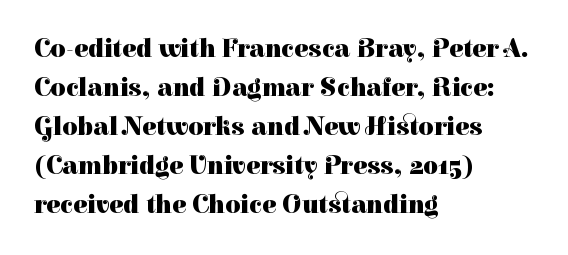
Q: Is the text bold? A: Yes.
Q: Is the text italic (slanted)? A: No, it is upright.
Q: Is the text underlined? A: No.
Q: How is the paragraph aligned? A: Left-aligned.
Q: Is the spacing between letters normal or unusually wide? A: Normal.
Q: Is the spacing between lines tight, normal or loose? A: Normal.
